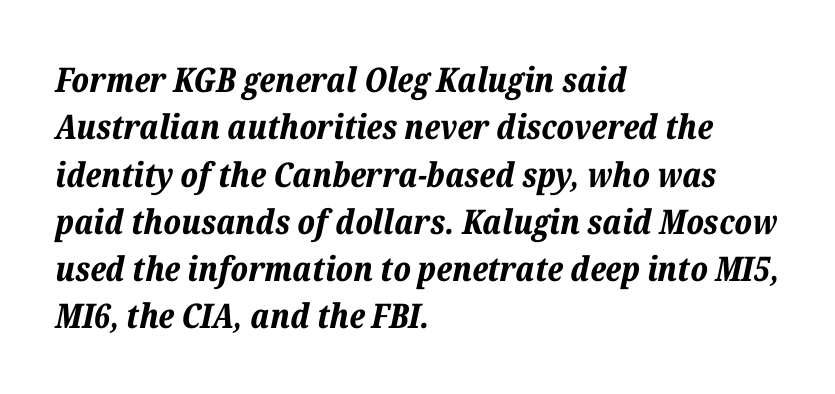
The image shows 34 px bold type, italic (leaning right); set left-aligned, normal line spacing (1.39x), normal letter spacing, not underlined; low stroke contrast and a medium x-height.
